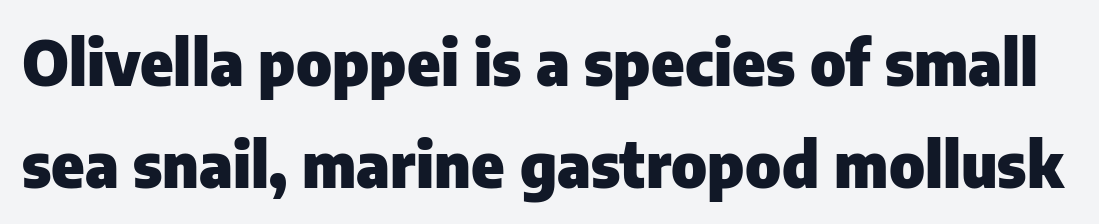
Just letters on the line, the space beneath them empty. The face used here is proportionally spaced, like ordinary book or web type. If you drew a line through each stem, it would be perfectly vertical. To sum up the face: it is a sans, with no serifs. Thick stems and heavy bowls — unmistakably bold. In terms of leading, this rendering sits right in the middle.
